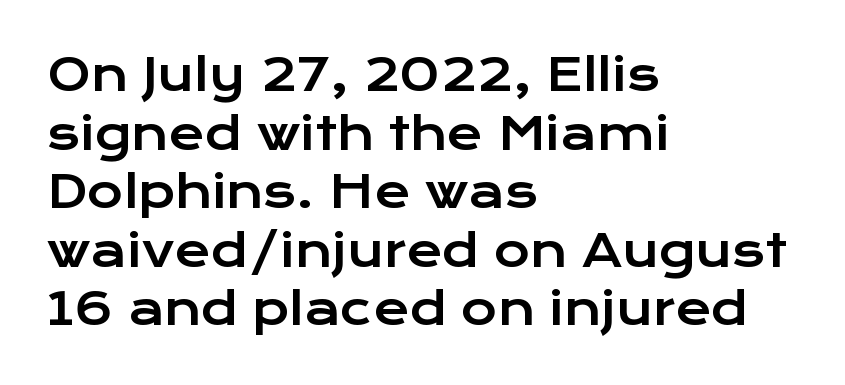
Nothing sits at the stroke ends, so this counts as sans-serif. Words appear dense and cohesive because spacing is normal. The paragraph shown leans on its left margin. The words here are not underlined. The typography opts for an upright posture over an oblique one. A typesetter would call this proportional, since set widths differ per character.
